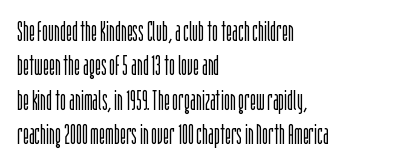
The image shows 28 px light, condensed sans-serif type, upright; set left-aligned, line spacing 1.23x, normal letter spacing, not underlined; low stroke contrast and a large x-height.
